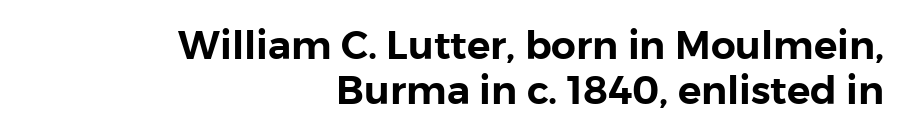
Visually the block forms a straight wall on the right and a jagged coastline on the left. Tracking value appears to be zero — textbook default spacing. Letterform terminals end flat and unadorned throughout the passage. Descenders hang freely into open space.
